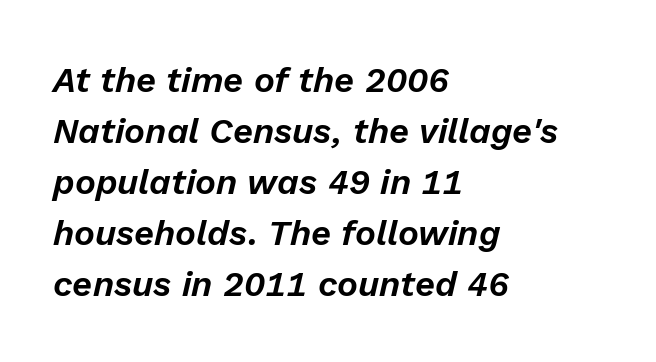
The image shows 35 px text type, italic (leaning right); set left-aligned, normal line spacing (1.46x), normal letter spacing, not underlined; low stroke contrast and a medium x-height.
